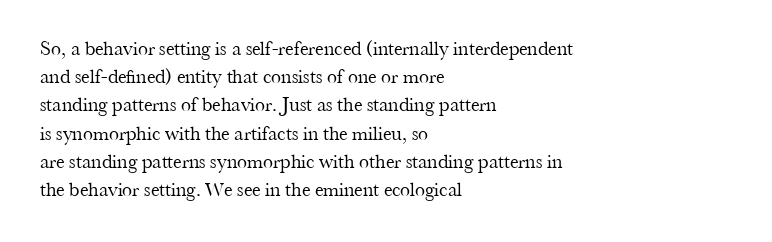
{"italic": "no", "bold": "no", "underline": "no", "align": "left", "line_spacing": "normal", "line_spacing_ratio": 1.41, "letter_spacing": "normal", "letter_spacing_em": 0.0, "glyph_px": 20}
